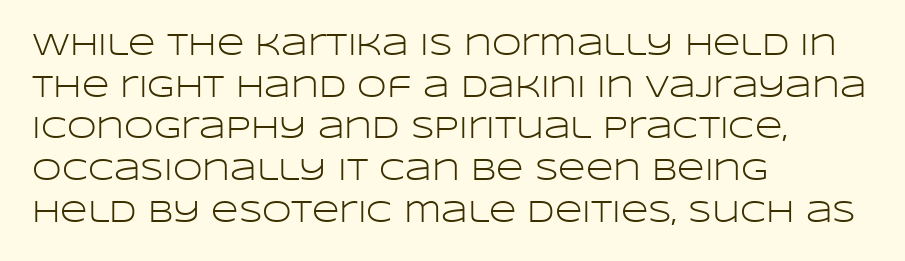
Q: Is the text bold? A: No.
Q: Is the text italic (slanted)? A: No, it is upright.
Q: Is the typeface a serif or a sans-serif typeface? A: Sans-serif.
Q: Is the text underlined? A: No.
Q: How is the paragraph aligned? A: Left-aligned.
Q: Is the spacing between letters normal or unusually wide? A: Normal.
Q: Is the spacing between lines tight, normal or loose? A: Normal.
Q: Width (condensed, normal, or wide)? A: Wide.
Q: Stroke contrast? A: Low.
Q: x-height? A: Large.
Q: Monospaced? A: No.
